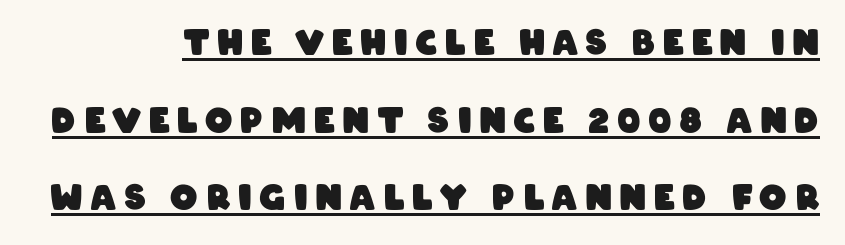
{"serif": "no", "bold": "yes", "weight": "heavy", "width": "condensed", "stroke_contrast": "low", "x_height": "large", "monospaced": "no", "underline": "yes", "line_spacing": "loose", "line_spacing_ratio": 2.28, "letter_spacing": "wide", "letter_spacing_em": 0.24, "glyph_px": 34}
